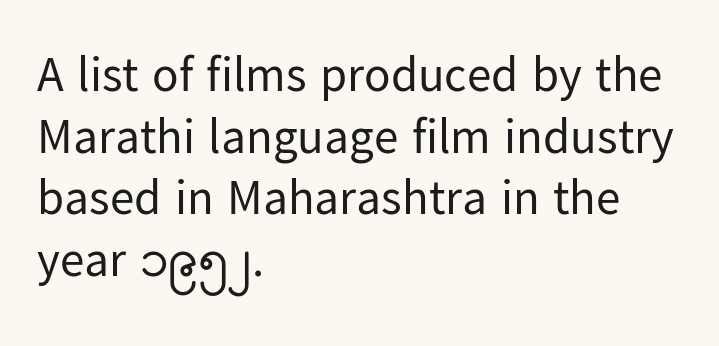
{"serif": "no", "italic": "no", "bold": "no", "weight": "regular", "width": "normal", "stroke_contrast": "low", "x_height": "medium", "monospaced": "no", "underline": "no", "align": "left", "line_spacing": "normal", "line_spacing_ratio": 1.26, "letter_spacing": "normal", "letter_spacing_em": 0.0, "glyph_px": 49}
